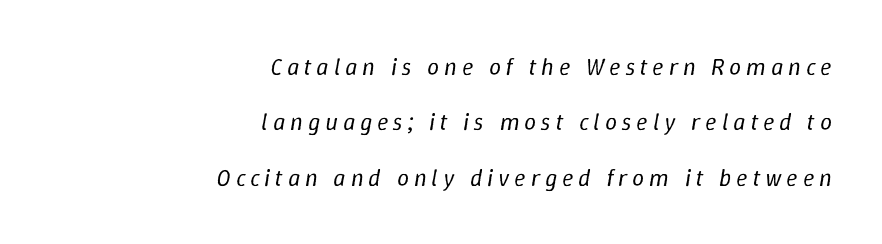
{"italic": "yes", "lean": "right", "slant_degrees": 9, "bold": "no", "underline": "no", "align": "right", "line_spacing": "loose", "line_spacing_ratio": 2.31, "letter_spacing": "wide", "letter_spacing_em": 0.2, "glyph_px": 24}
